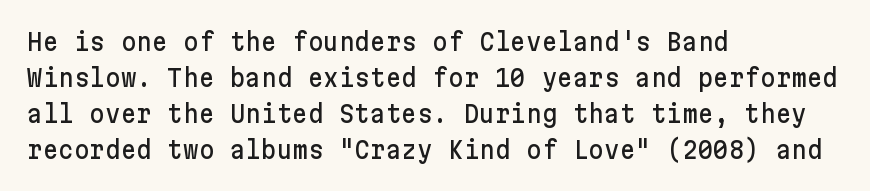
{"italic": "no", "underline": "no", "align": "left", "line_spacing": "normal", "line_spacing_ratio": 1.5, "letter_spacing": "normal", "letter_spacing_em": 0.0, "glyph_px": 24}
